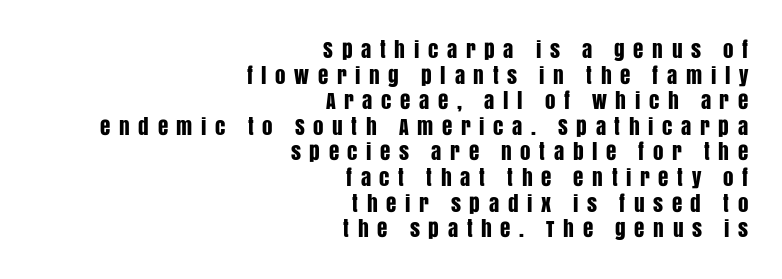
{"italic": "no", "underline": "no", "align": "right", "line_spacing_ratio": 1.22, "letter_spacing": "wide", "letter_spacing_em": 0.41, "glyph_px": 21}
